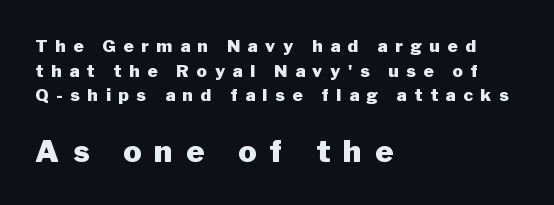
The block sitting lower on the canvas is the one with enlarged characters. Font category for this specimen: sans-serif. Type without underlining. It's the straight-up-and-down kind of type.
